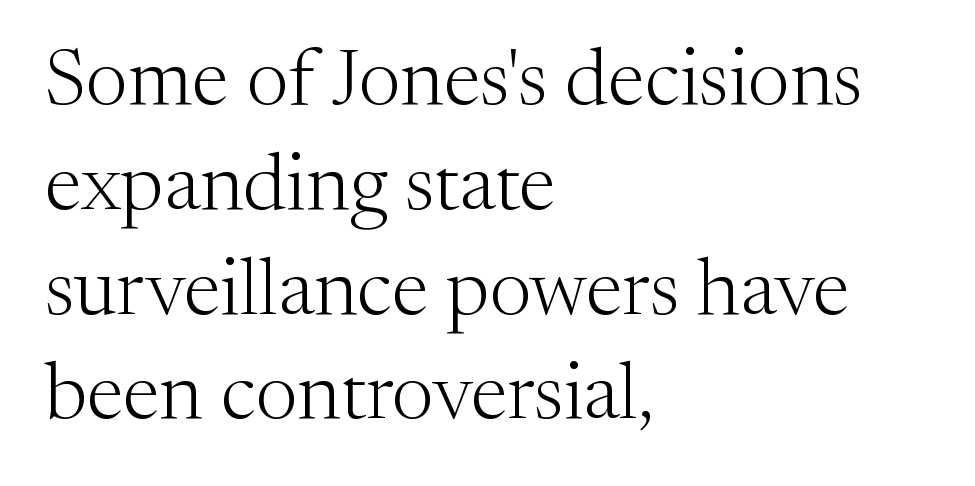
Each letter keeps its own natural width here, so spacing adapts to shape. In CSS terms this would be text-align: left. Vertical stems look standard width or narrower in stroke. This rendering leaves character spacing at its baseline value. The foot of each line stays bare and open.
